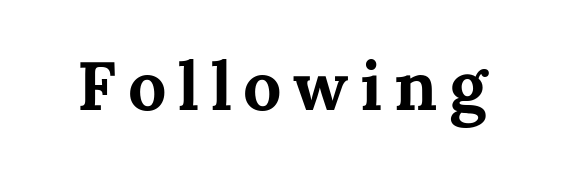
Q: Is the text bold? A: Yes.
Q: Is the text italic (slanted)? A: No, it is upright.
Q: Is the typeface a serif or a sans-serif typeface? A: Serif.
Q: Is the text underlined? A: No.
Q: Width (condensed, normal, or wide)? A: Normal.
Q: Stroke contrast? A: Medium.
Q: x-height? A: Medium.
Q: Monospaced? A: No.
